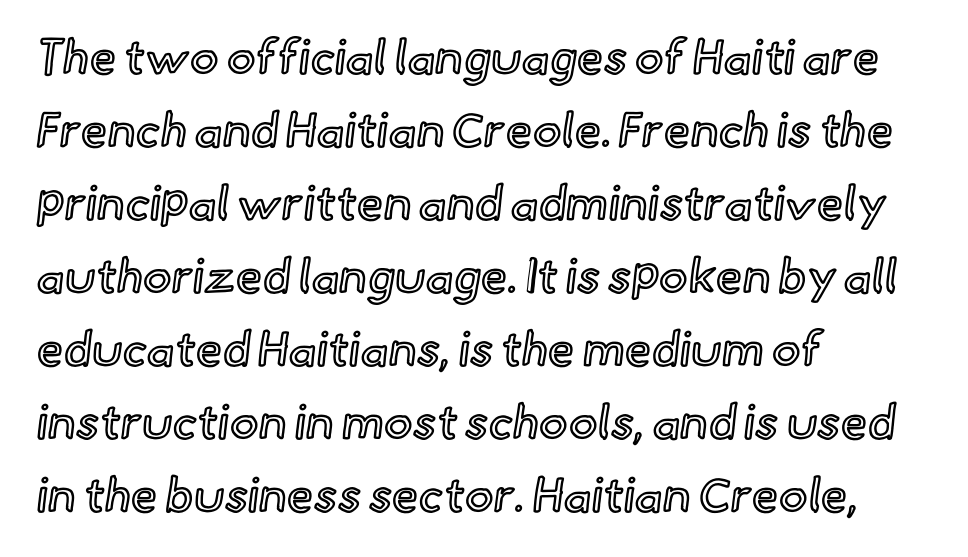
{"width": "normal", "x_height": "small", "monospaced": "no", "underline": "no", "align": "left", "line_spacing": "normal", "line_spacing_ratio": 1.52, "letter_spacing": "normal", "letter_spacing_em": 0.0, "glyph_px": 48}
